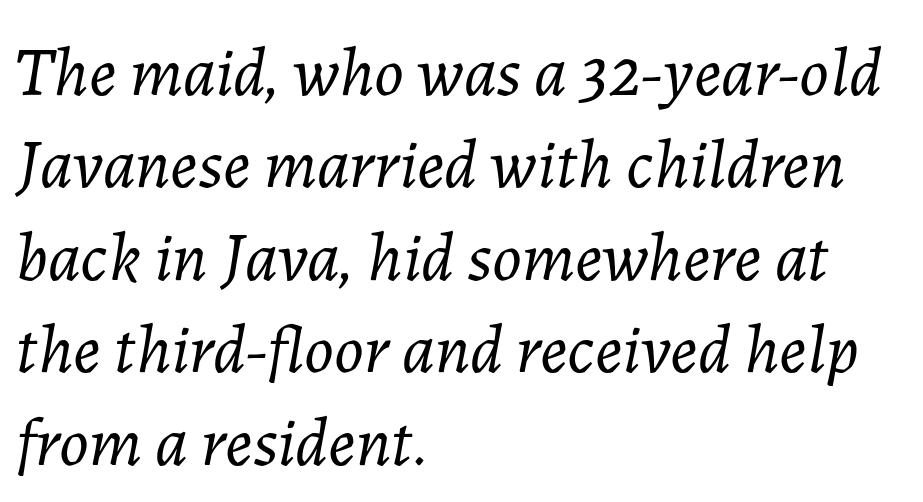
The image shows 69 px light type, italic (leaning right); set left-aligned, normal line spacing (1.34x), normal letter spacing, not underlined; low stroke contrast and a medium x-height.
